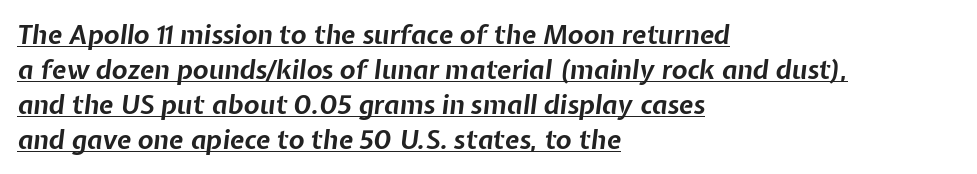
{"italic": "yes", "lean": "right", "slant_degrees": 7, "bold": "yes", "underline": "yes", "align": "left", "line_spacing": "normal", "line_spacing_ratio": 1.34, "letter_spacing": "normal", "letter_spacing_em": 0.0, "glyph_px": 26}
